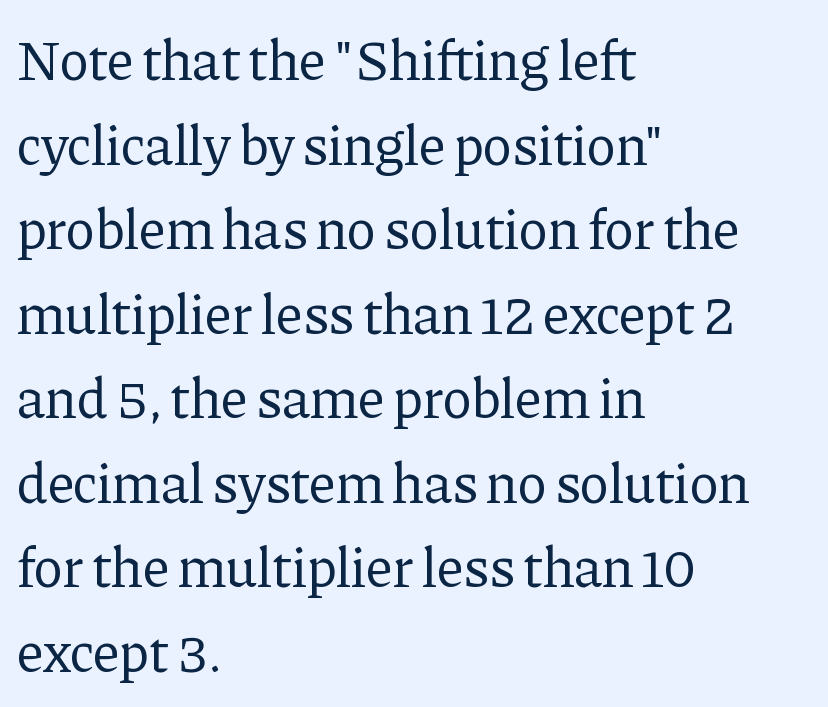
Q: Is the text bold? A: No.
Q: Is the text italic (slanted)? A: No, it is upright.
Q: Is the typeface a serif or a sans-serif typeface? A: Serif.
Q: Is the text underlined? A: No.
Q: How is the paragraph aligned? A: Left-aligned.
Q: Is the spacing between letters normal or unusually wide? A: Normal.
Q: Is the spacing between lines tight, normal or loose? A: Normal.
Q: Width (condensed, normal, or wide)? A: Normal.
Q: Stroke contrast? A: Low.
Q: x-height? A: Medium.
Q: Monospaced? A: No.
